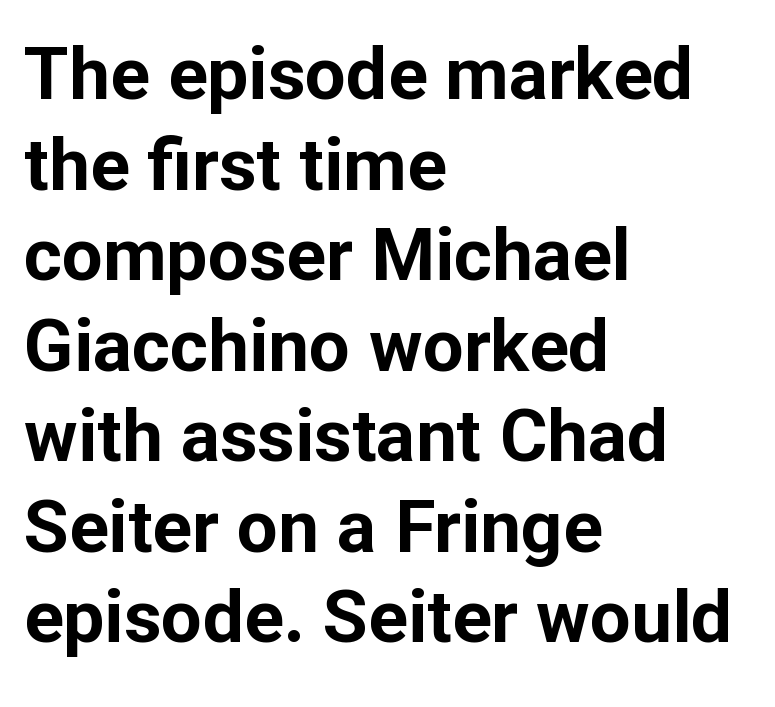
A roman cut, with each character standing at attention. This sample uses a sans-serif face. Letter spacing: default. The lines are quadded left.
